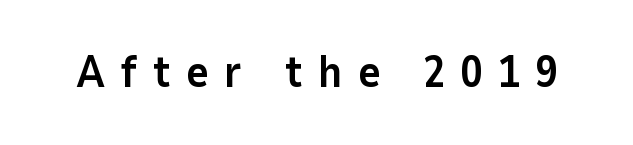
Q: Is the text bold? A: Yes.
Q: Is the text italic (slanted)? A: No, it is upright.
Q: Is the typeface a serif or a sans-serif typeface? A: Sans-serif.
Q: Is the text underlined? A: No.
Q: Is the spacing between letters normal or unusually wide? A: Unusually wide.
Q: Width (condensed, normal, or wide)? A: Normal.
Q: Stroke contrast? A: Low.
Q: x-height? A: Medium.
Q: Monospaced? A: No.
